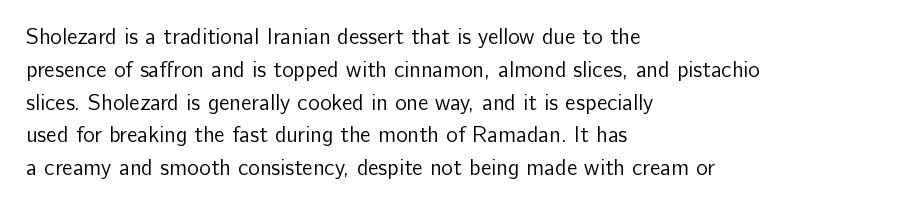
The image shows 22 px text type, upright; set left-aligned, normal line spacing (1.49x), normal letter spacing, not underlined.
